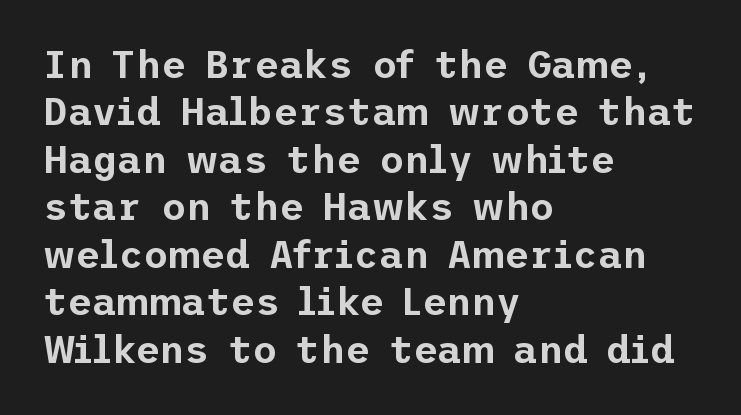
The image shows 38 px sans-serif type, upright; set left-aligned, normal line spacing (1.25x), normal letter spacing, not underlined; low stroke contrast and a medium x-height.
